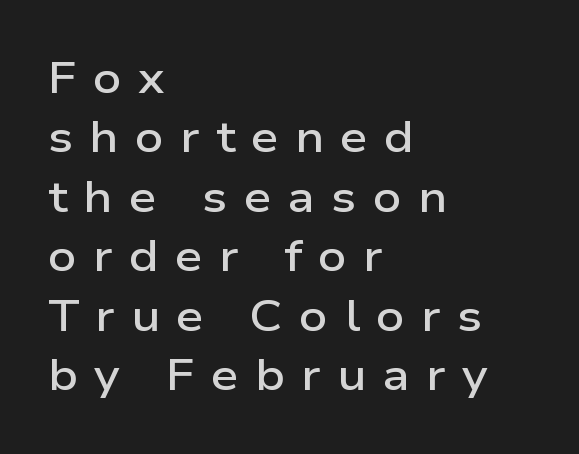
The image shows 44 px semibold, wide sans-serif type, upright; set left-aligned, normal line spacing (1.35x), unusually wide letter spacing (+0.37 em), not underlined; low stroke contrast and a medium x-height.
